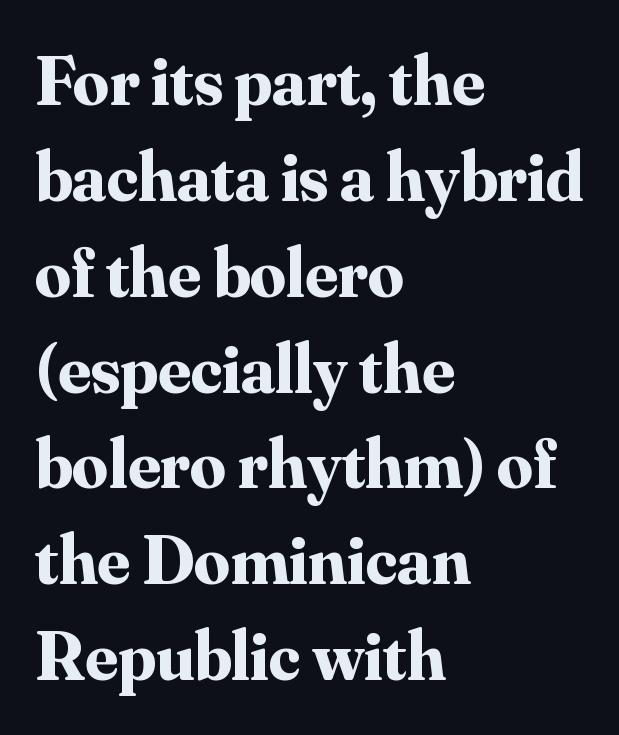
The image shows 71 px bold serif type, upright; set left-aligned, normal line spacing (1.35x), normal letter spacing, not underlined; medium stroke contrast and a small x-height.
